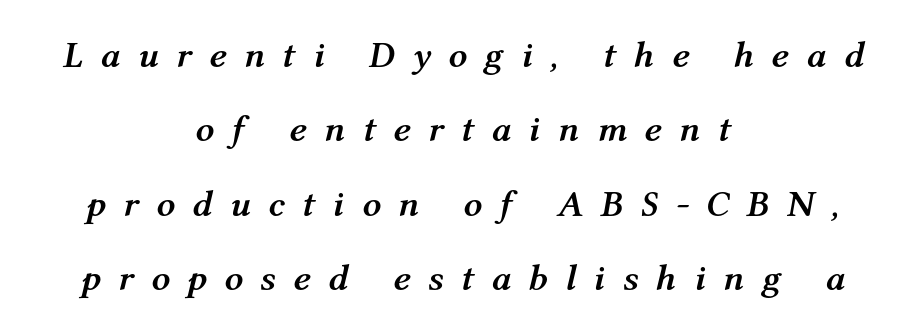
{"italic": "yes", "lean": "right", "slant_degrees": 12, "bold": "yes", "weight": "semibold", "width": "normal", "stroke_contrast": "medium", "x_height": "medium", "monospaced": "no", "underline": "no", "align": "center", "line_spacing": "loose", "line_spacing_ratio": 2.01, "letter_spacing": "wide", "letter_spacing_em": 0.47, "glyph_px": 37}
